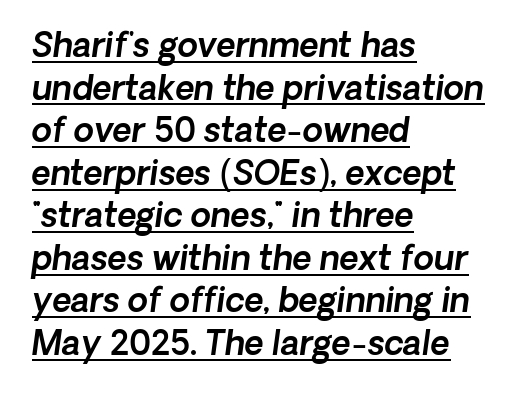
Q: Is the typeface a serif or a sans-serif typeface? A: Sans-serif.
Q: Is the text underlined? A: Yes.
Q: How is the paragraph aligned? A: Left-aligned.
Q: Is the spacing between letters normal or unusually wide? A: Normal.
Q: Is the spacing between lines tight, normal or loose? A: Normal.
Q: Width (condensed, normal, or wide)? A: Normal.
Q: x-height? A: Medium.
Q: Monospaced? A: No.
